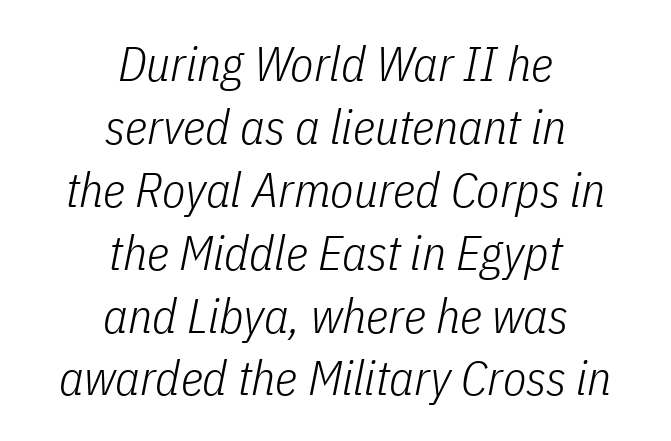
The image shows 48 px light, condensed type, italic (leaning right); set centered, normal line spacing (1.31x), normal letter spacing, not underlined; low stroke contrast and a medium x-height.
